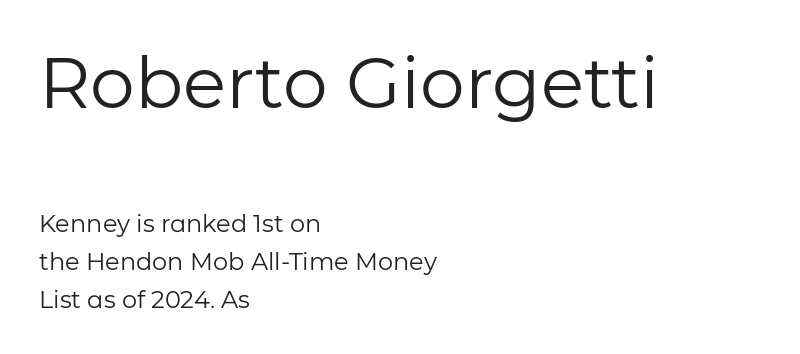
This rendering leaves character spacing at its baseline value. The font family rendered here belongs to the sans-serif group. The string is rendered with underlining switched off. Large over small — that's the arrangement of the two blocks here.
